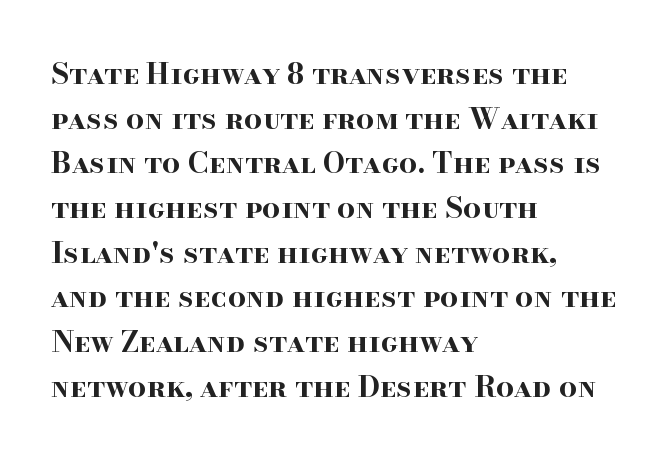
This sample uses plain, unmodified letter spacing. The zone under the glyphs is completely vacant. Weight check: bold — yes, fully. Unlike a clean sans, this face finishes its strokes with serifs. The lettering holds an erect, upright posture throughout. You could not count columns in this text — the font is proportionally spaced.
